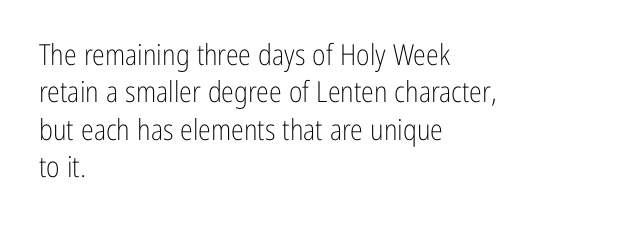
Rule under the text: the space is simply empty. Weight class: somewhere from thin through regular. Each line starts at the same left margin while the right side varies. Observe the absence of serifs on each vertical stroke in this sample. Is there much room between lines? A standard amount, neither cramped nor airy. Note the varied advance widths — an 'i' is clearly narrower than an 'm'.
